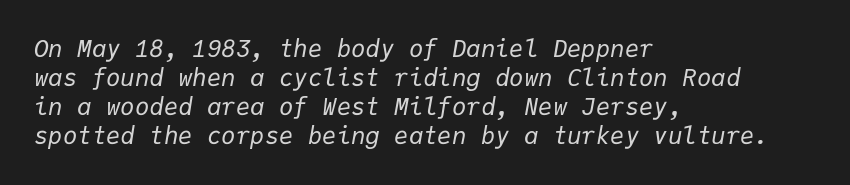
The image shows 24 px text type, italic (leaning right); set left-aligned, line spacing 1.21x, normal letter spacing, not underlined.
